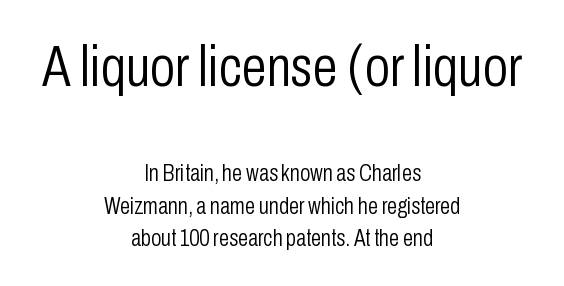
{"serif": "no", "italic": "no", "bold": "no", "weight": "light", "width": "condensed", "stroke_contrast": "low", "x_height": "medium", "monospaced": "no", "underline": "no", "align": "center", "line_spacing": "normal", "line_spacing_ratio": 1.4, "letter_spacing": "normal", "letter_spacing_em": 0.0, "larger_block": "first", "size_ratio": 2.48, "glyph_px": 57}
